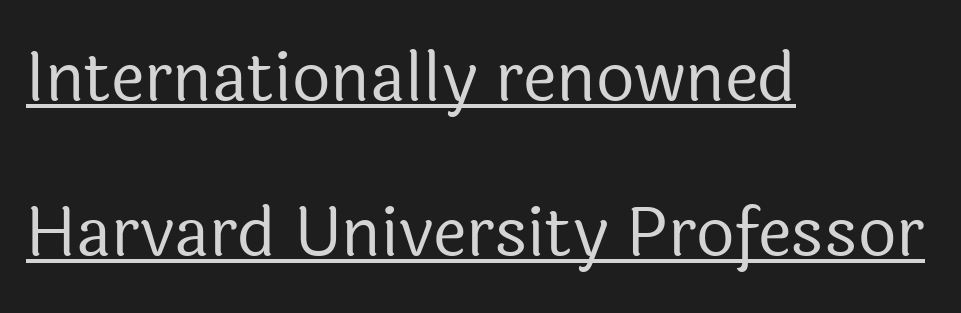
The image shows 67 px regular-weight sans-serif type, upright; set left-aligned, loose line spacing (2.32x), normal letter spacing, underlined; a medium x-height.
